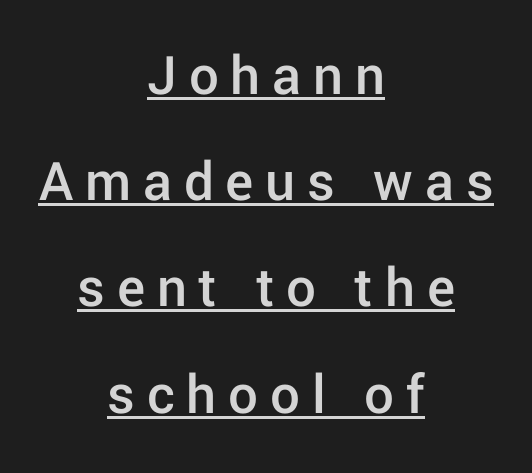
Q: Is the text bold? A: Semi-bold.
Q: Is the text italic (slanted)? A: No, it is upright.
Q: Is the typeface a serif or a sans-serif typeface? A: Sans-serif.
Q: Is the text underlined? A: Yes.
Q: How is the paragraph aligned? A: Centered.
Q: Is the spacing between letters normal or unusually wide? A: Unusually wide.
Q: Width (condensed, normal, or wide)? A: Normal.
Q: Stroke contrast? A: Low.
Q: x-height? A: Medium.
Q: Monospaced? A: No.
